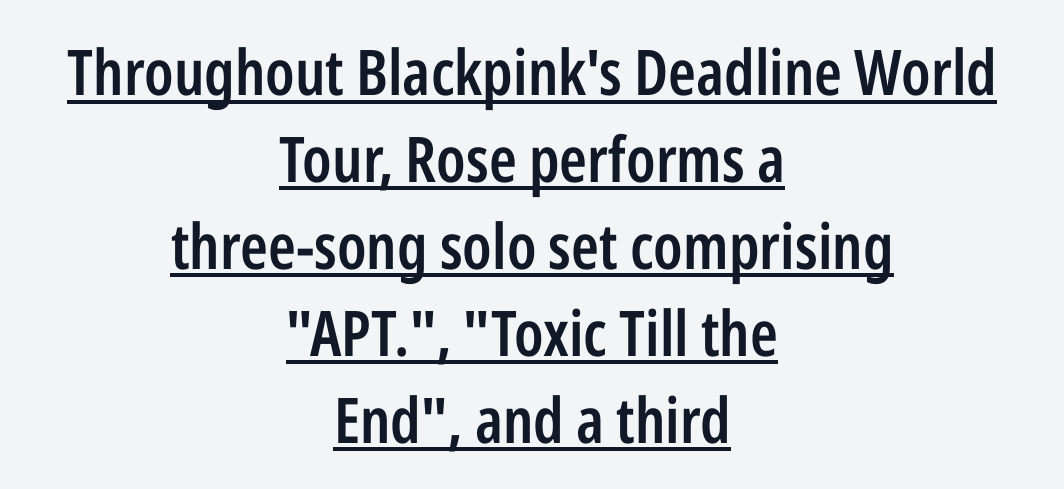
{"serif": "no", "italic": "no", "bold": "semi", "weight": "semibold", "width": "condensed", "stroke_contrast": "low", "x_height": "medium", "monospaced": "no", "underline": "yes", "align": "center", "line_spacing": "normal", "line_spacing_ratio": 1.38, "letter_spacing": "normal", "letter_spacing_em": 0.0, "glyph_px": 63}
